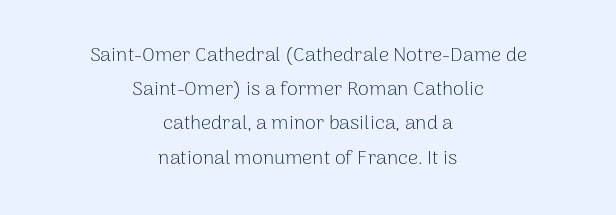
The image shows 20 px text type, upright; set centered, line spacing 1.71x, normal letter spacing, not underlined.
